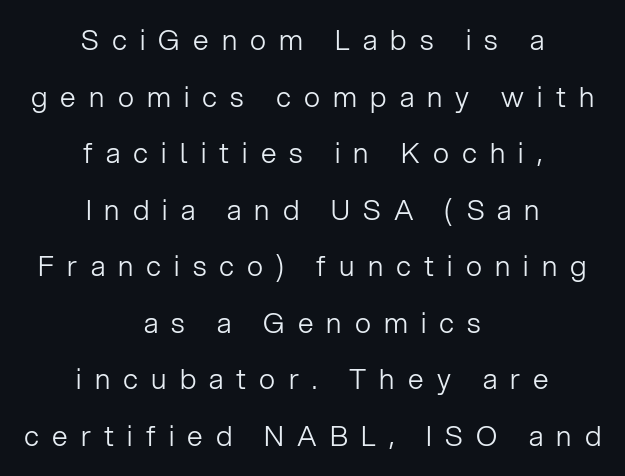
The words here are not underlined. Both edges are ragged and mirror each other, which tells us the setting is centered. To sum up the face: it is a sans, with no serifs. Character widths vary here, with narrow letters taking less room than wide ones. Nothing heavy about these letters — not bold at all. How would I describe the line gaps? Wide and relaxed.
